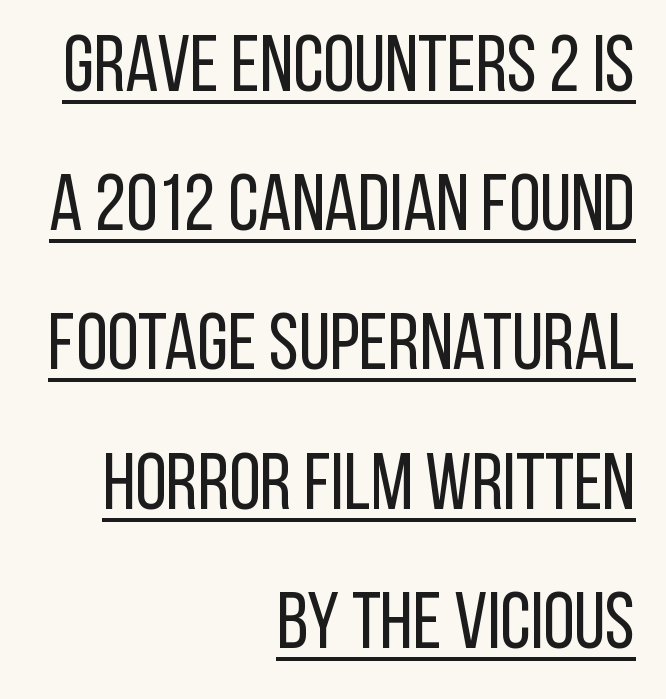
Q: Is the text bold? A: No.
Q: Is the text italic (slanted)? A: No, it is upright.
Q: Is the typeface a serif or a sans-serif typeface? A: Sans-serif.
Q: Is the text underlined? A: Yes.
Q: How is the paragraph aligned? A: Right-aligned.
Q: Is the spacing between letters normal or unusually wide? A: Normal.
Q: Width (condensed, normal, or wide)? A: Condensed.
Q: Stroke contrast? A: Low.
Q: x-height? A: Large.
Q: Monospaced? A: No.
